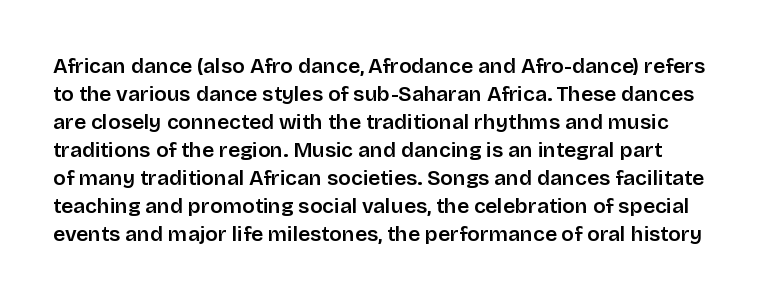
The image shows 21 px text type, upright; set normal line spacing (1.33x), normal letter spacing, not underlined.
